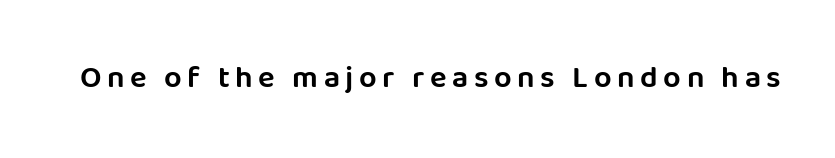
Here the designer chose a conventional face with non-uniform glyph widths. This is sans-serif lettering, the kind often seen on screens and signage. This is roman type, the default non-slanted kind. Clear beneath every line of the passage.
